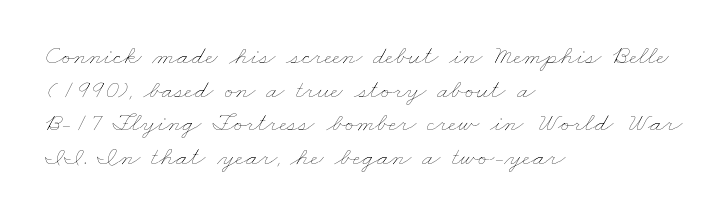
Q: Is the text bold? A: No.
Q: Is the text underlined? A: No.
Q: How is the paragraph aligned? A: Left-aligned.
Q: Is the spacing between letters normal or unusually wide? A: Normal.
Q: Is the spacing between lines tight, normal or loose? A: Normal.
